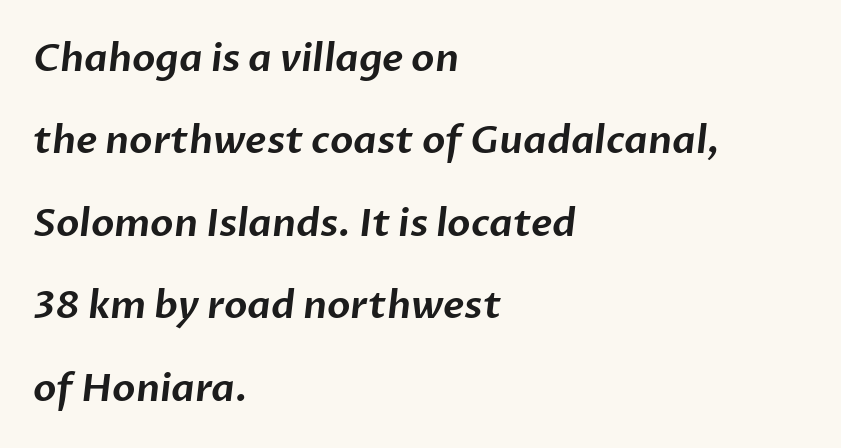
Q: Is the typeface a serif or a sans-serif typeface? A: Sans-serif.
Q: Is the text underlined? A: No.
Q: How is the paragraph aligned? A: Left-aligned.
Q: Is the spacing between letters normal or unusually wide? A: Normal.
Q: Is the spacing between lines tight, normal or loose? A: Loose.
Q: Width (condensed, normal, or wide)? A: Normal.
Q: Stroke contrast? A: Low.
Q: x-height? A: Medium.
Q: Monospaced? A: No.
